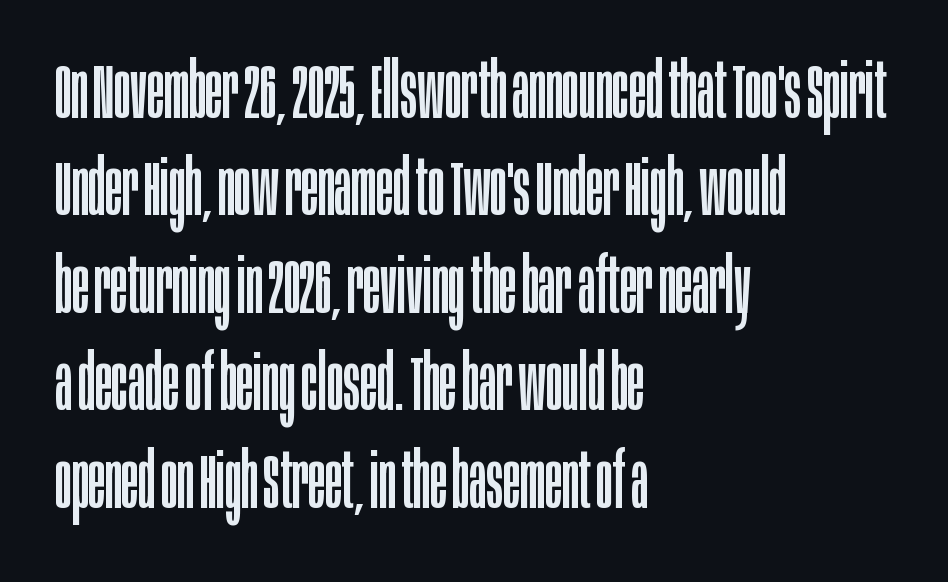
{"serif": "no", "italic": "no", "bold": "no", "weight": "regular", "width": "condensed", "stroke_contrast": "low", "x_height": "large", "monospaced": "no", "underline": "no", "align": "left", "line_spacing": "normal", "line_spacing_ratio": 1.25, "letter_spacing": "normal", "letter_spacing_em": 0.0, "glyph_px": 78}
